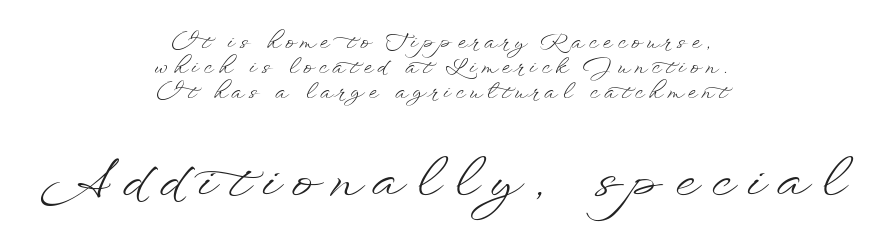
{"bold": "no", "weight": "light", "width": "wide", "stroke_contrast": "low", "x_height": "small", "monospaced": "no", "underline": "no", "align": "center", "line_spacing_ratio": 1.2, "letter_spacing": "wide", "letter_spacing_em": 0.26, "larger_block": "second", "size_ratio": 2.52, "glyph_px": 53}
